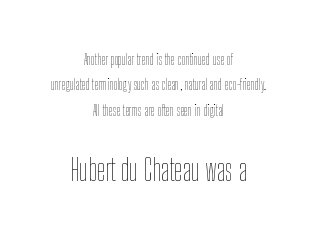
The image shows 30 px thin, condensed type, upright; set centered, line spacing 1.81x, normal letter spacing, not underlined; the second (bottom) block is 2.14x larger; low stroke contrast and a medium x-height.
